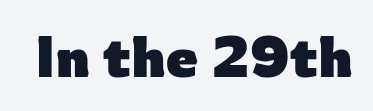
The image shows 57 px heavy sans-serif type, upright; set normal letter spacing, not underlined; low stroke contrast and a medium x-height.
